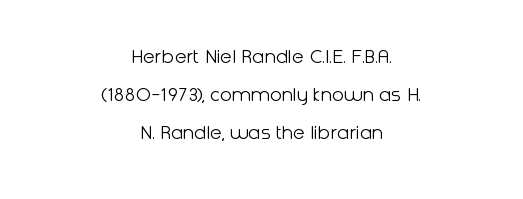
Q: Is the text bold? A: No.
Q: Is the text italic (slanted)? A: No, it is upright.
Q: Is the text underlined? A: No.
Q: How is the paragraph aligned? A: Centered.
Q: Is the spacing between letters normal or unusually wide? A: Normal.
